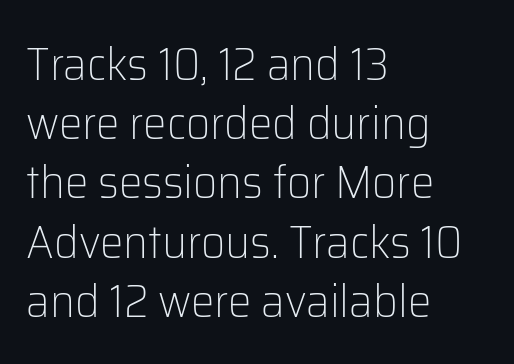
The image shows 47 px light sans-serif type, upright; set left-aligned, normal line spacing (1.26x), normal letter spacing, not underlined; low stroke contrast and a medium x-height.
